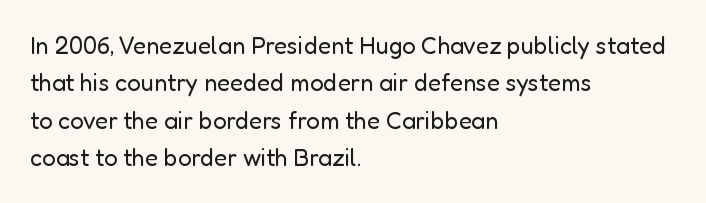
Evenly set lines give the paragraph a standard silhouette. Here the glyphs are tracked normally, forming tight word shapes. Rule under the text: the space is simply empty. Italic? Not at all — the glyphs are vertical. These glyphs show unthickened strokes, regular width or finer.
